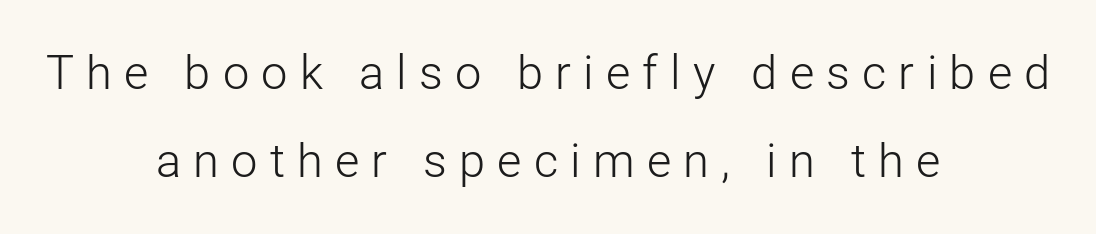
Q: Is the text bold? A: No.
Q: Is the text italic (slanted)? A: No, it is upright.
Q: Is the typeface a serif or a sans-serif typeface? A: Sans-serif.
Q: Is the text underlined? A: No.
Q: How is the paragraph aligned? A: Centered.
Q: Is the spacing between letters normal or unusually wide? A: Unusually wide.
Q: Width (condensed, normal, or wide)? A: Normal.
Q: Stroke contrast? A: Low.
Q: x-height? A: Medium.
Q: Monospaced? A: No.
